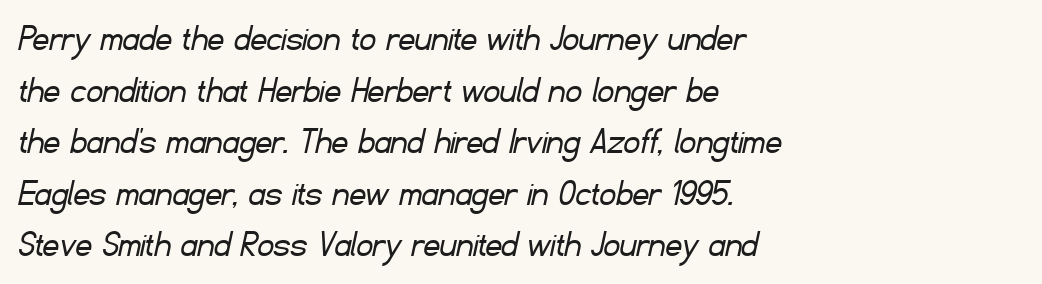
{"serif": "no", "bold": "no", "weight": "light", "width": "normal", "stroke_contrast": "low", "x_height": "small", "monospaced": "no", "underline": "no", "align": "left", "line_spacing": "normal", "line_spacing_ratio": 1.29, "letter_spacing": "normal", "letter_spacing_em": 0.0, "glyph_px": 40}
